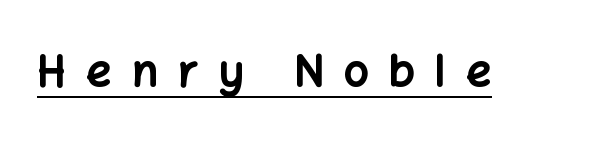
A typesetter would call this proportional, since set widths differ per character. Posture: vertical. Look at the tracking — it's clearly loosened, letters drifting apart. Emphasis by weight is at full strength: bold. I'd call this a sans setting — the letters go barefoot.
